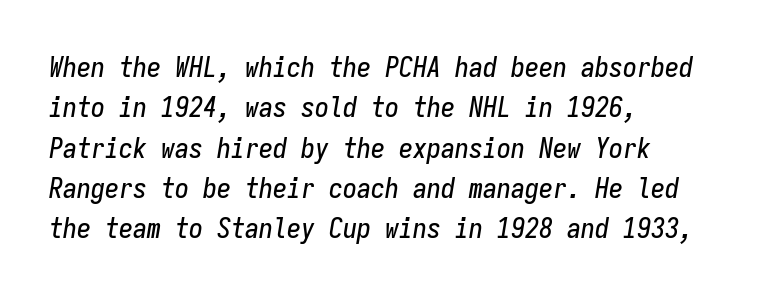
{"italic": "yes", "lean": "right", "slant_degrees": 9, "width": "condensed", "stroke_contrast": "low", "x_height": "medium", "monospaced": "yes", "underline": "no", "align": "left", "line_spacing": "normal", "line_spacing_ratio": 1.44, "letter_spacing": "normal", "letter_spacing_em": 0.0, "glyph_px": 28}
